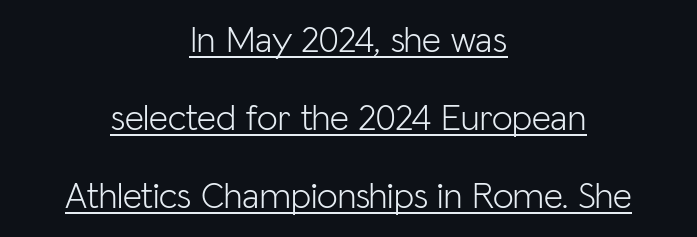
Q: Is the text bold? A: No.
Q: Is the text italic (slanted)? A: No, it is upright.
Q: Is the typeface a serif or a sans-serif typeface? A: Sans-serif.
Q: Is the text underlined? A: Yes.
Q: How is the paragraph aligned? A: Centered.
Q: Is the spacing between letters normal or unusually wide? A: Normal.
Q: Is the spacing between lines tight, normal or loose? A: Loose.
Q: Width (condensed, normal, or wide)? A: Normal.
Q: Stroke contrast? A: Low.
Q: x-height? A: Medium.
Q: Monospaced? A: No.
